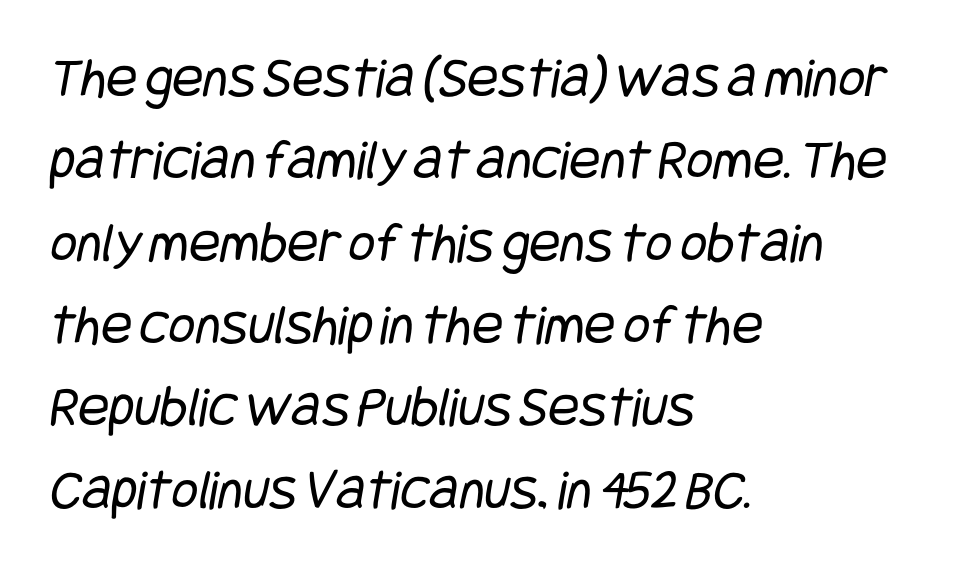
{"serif": "no", "bold": "no", "weight": "regular", "width": "condensed", "stroke_contrast": "low", "x_height": "large", "underline": "no", "align": "left", "line_spacing": "normal", "line_spacing_ratio": 1.42, "letter_spacing": "normal", "letter_spacing_em": 0.0, "glyph_px": 58}
